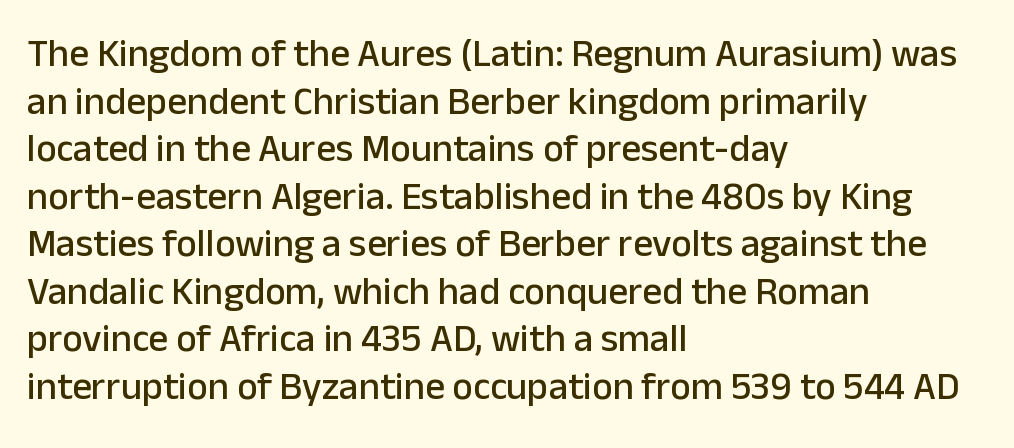
The image shows 39 px sans-serif type, upright; set left-aligned, line spacing 1.22x, normal letter spacing, not underlined; low stroke contrast and a medium x-height.
